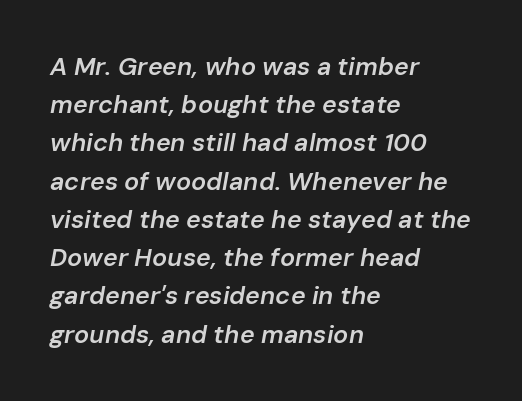
{"italic": "yes", "lean": "right", "slant_degrees": 10, "bold": "semi", "underline": "no", "align": "left", "line_spacing": "normal", "line_spacing_ratio": 1.53, "letter_spacing": "normal", "letter_spacing_em": 0.0, "glyph_px": 25}
